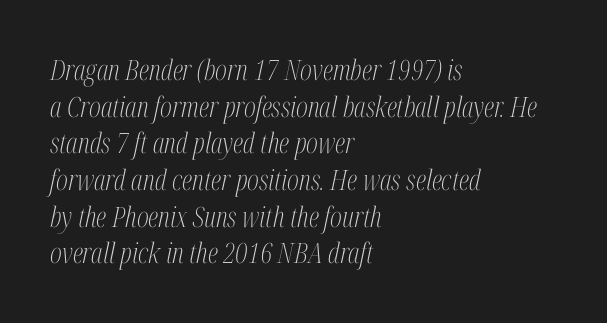
{"serif": "yes", "italic": "yes", "lean": "right", "slant_degrees": 12, "bold": "no", "weight": "light", "width": "condensed", "stroke_contrast": "medium", "x_height": "medium", "monospaced": "no", "underline": "no", "align": "left", "line_spacing": "normal", "line_spacing_ratio": 1.31, "letter_spacing": "normal", "letter_spacing_em": 0.0, "glyph_px": 28}
